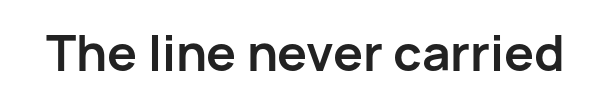
Q: Is the text bold? A: Yes.
Q: Is the text italic (slanted)? A: No, it is upright.
Q: Is the typeface a serif or a sans-serif typeface? A: Sans-serif.
Q: Is the text underlined? A: No.
Q: Is the spacing between letters normal or unusually wide? A: Normal.
Q: Width (condensed, normal, or wide)? A: Normal.
Q: Stroke contrast? A: Low.
Q: x-height? A: Medium.
Q: Monospaced? A: No.
